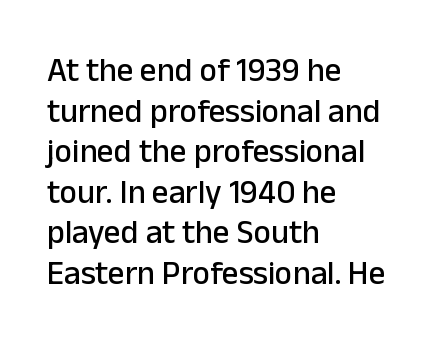
Q: Is the text italic (slanted)? A: No, it is upright.
Q: Is the typeface a serif or a sans-serif typeface? A: Sans-serif.
Q: Is the text underlined? A: No.
Q: How is the paragraph aligned? A: Left-aligned.
Q: Is the spacing between letters normal or unusually wide? A: Normal.
Q: Width (condensed, normal, or wide)? A: Normal.
Q: Stroke contrast? A: Low.
Q: x-height? A: Medium.
Q: Monospaced? A: No.
